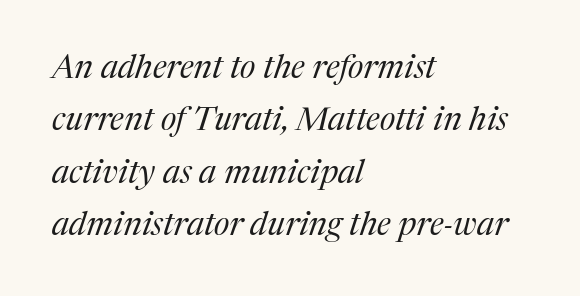
{"serif": "yes", "italic": "yes", "lean": "right", "slant_degrees": 17, "bold": "no", "weight": "regular", "width": "normal", "stroke_contrast": "medium", "x_height": "medium", "monospaced": "no", "underline": "no", "align": "left", "line_spacing": "normal", "line_spacing_ratio": 1.59, "letter_spacing": "normal", "letter_spacing_em": 0.0, "glyph_px": 33}
